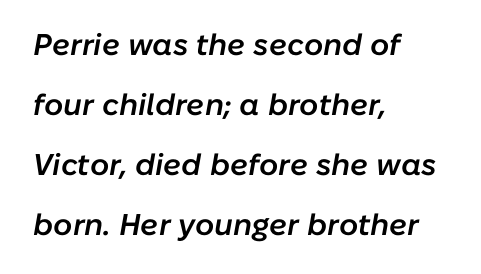
Leading: increased. Look at the tracking — it's just the regular setting, nothing added. The rendering uses natural spacing where letterforms have individual widths. A fair bit of extra ink — the face is semibold, not bold. Does the copy run flush right? No — it runs flush left.
